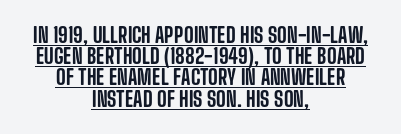
The specimen includes a rule beneath the text block's lines. Glyph-to-glyph distance matches everyday printed text. Notice how descenders almost collide with the ascenders below — that's tight leading. The lettering stays uniformly vertical, giving the passage a roman look. The compositor balanced each line on the midline.
